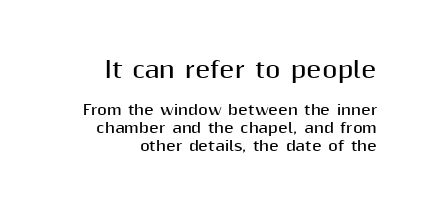
Q: Is the text bold? A: Yes.
Q: Is the text italic (slanted)? A: No, it is upright.
Q: Is the text underlined? A: No.
Q: How is the paragraph aligned? A: Right-aligned.
Q: Is the spacing between letters normal or unusually wide? A: Normal.
Q: Is the spacing between lines tight, normal or loose? A: Normal.
Q: Which block of text is set in a larger size, the first (top) or the second (bottom)? A: The first (top) one.
